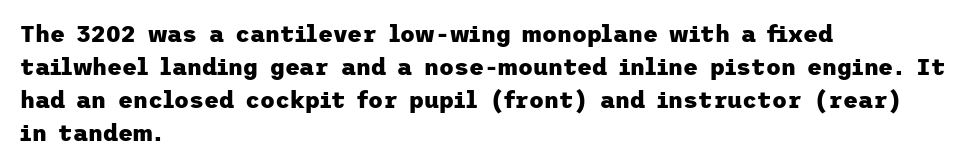
The image shows 23 px bold type, upright; set left-aligned, normal line spacing (1.44x), normal letter spacing, not underlined.
